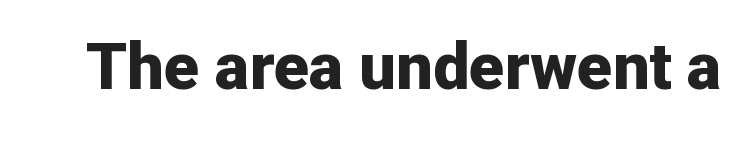
{"serif": "no", "italic": "no", "bold": "yes", "weight": "bold", "width": "normal", "stroke_contrast": "low", "x_height": "medium", "monospaced": "no", "underline": "no", "letter_spacing": "normal", "letter_spacing_em": 0.0, "glyph_px": 65}
